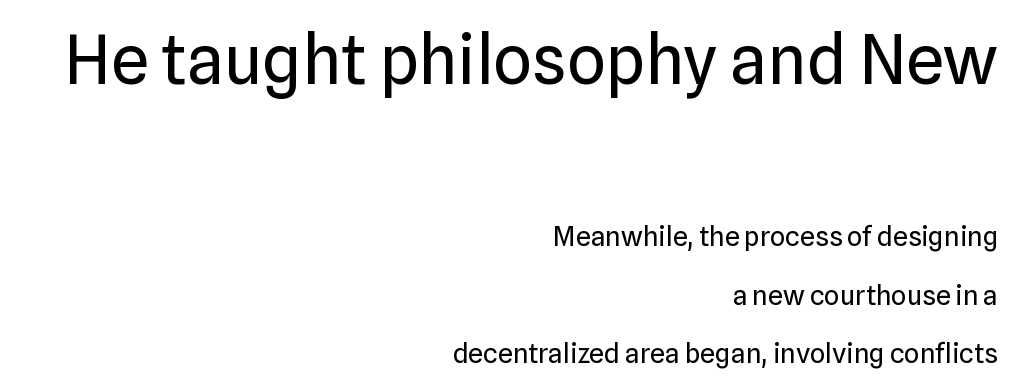
The image shows 68 px regular-weight sans-serif type, upright; set right-aligned, loose line spacing (2.16x), normal letter spacing, not underlined; the first (top) block is 2.52x larger; low stroke contrast and a medium x-height.
